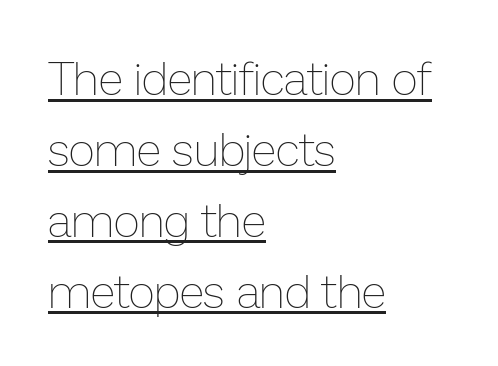
The image shows 46 px thin type, upright; set left-aligned, normal line spacing (1.54x), normal letter spacing, underlined; low stroke contrast and a medium x-height.
